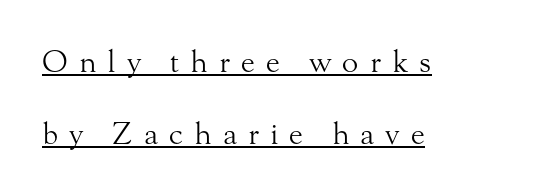
The image shows 30 px light serif type, upright; set left-aligned, loose line spacing (2.39x), unusually wide letter spacing (+0.37 em), underlined; medium stroke contrast and a small x-height.
